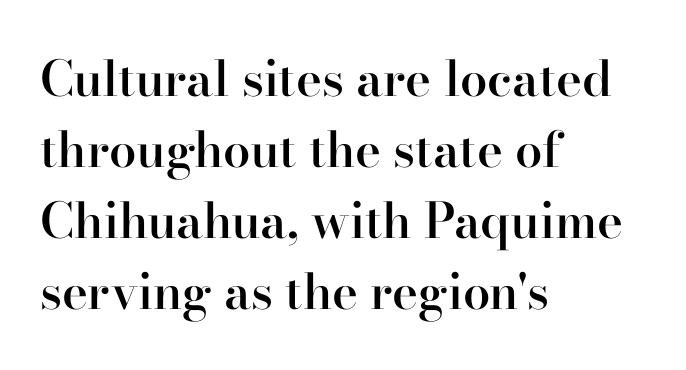
The image shows 49 px semibold serif type, upright; set left-aligned, normal line spacing (1.45x), normal letter spacing, not underlined; high stroke contrast and a small x-height.
